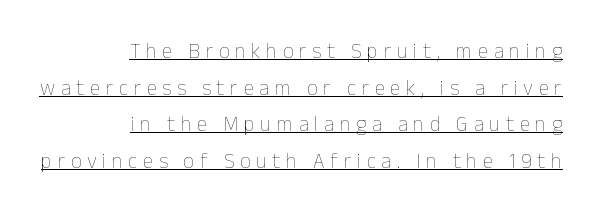
Q: Is the text bold? A: No.
Q: Is the text italic (slanted)? A: No, it is upright.
Q: Is the text underlined? A: Yes.
Q: How is the paragraph aligned? A: Right-aligned.
Q: Is the spacing between letters normal or unusually wide? A: Unusually wide.
